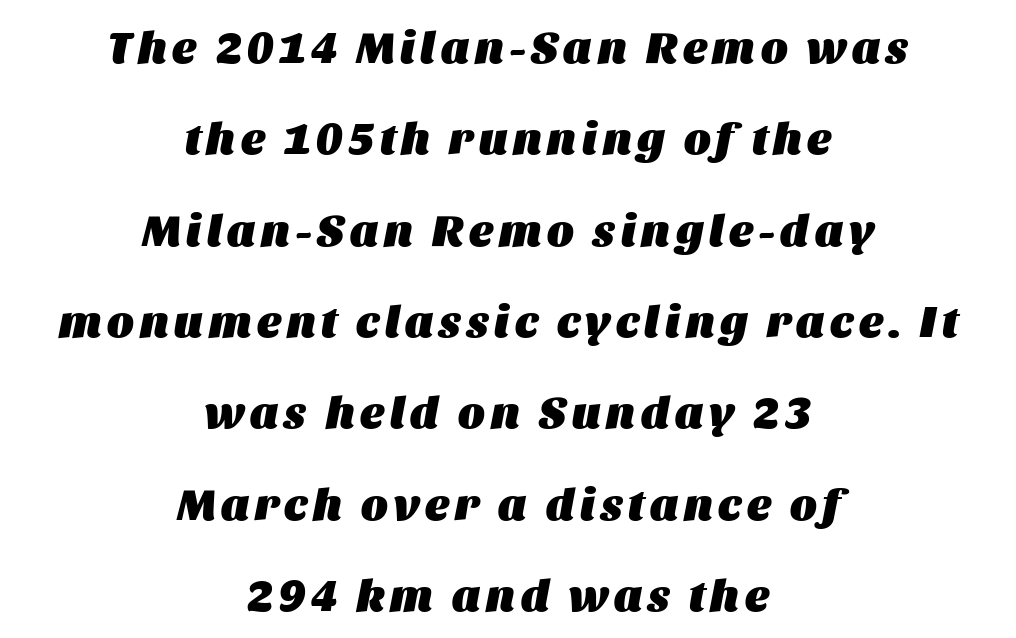
The image shows 45 px heavy type, italic (leaning right); set centered, loose line spacing (2.03x), not underlined; medium stroke contrast and a large x-height.
